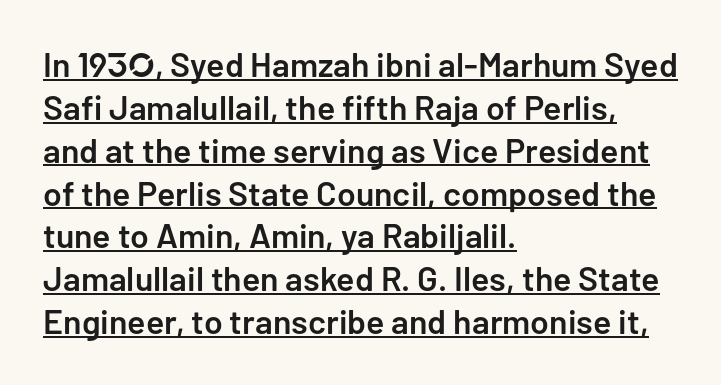
This sample has the flowing, uneven cadence of proportional lettering. Does the lettering tilt? It doesn't — this is upright. The letters carry no serifs — their stems end cleanly without finishing strokes. The setting favours the left margin, as ordinary paragraphs usually do.
